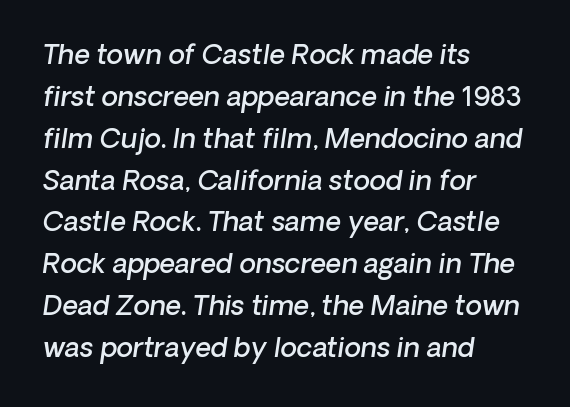
The image shows 27 px text type, italic (leaning right); set left-aligned, normal line spacing (1.55x), normal letter spacing, not underlined.
